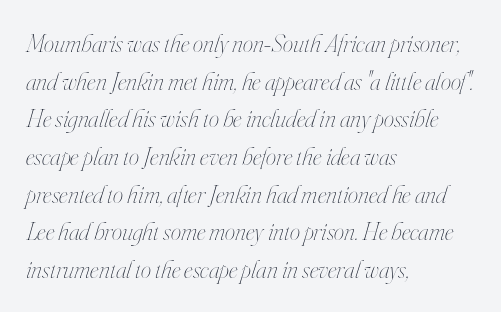
Any mark beneath the type? The region is blank. Leading: standard. Italic: yes, the glyphs are oblique. A light-to-regular cut is what we see here. Visually the block forms a straight wall on the left and a jagged coastline on the right.
